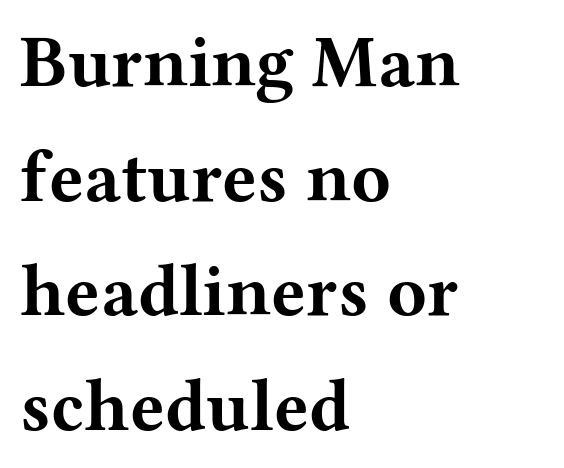
No word sits above an underline. Reading down the column, the eye jumps a familiar distance to each next line. Proportional: the letters do not fall into vertical columns. Tall strokes in this sample are plumb rather than angled. Caption: standard tracking, unaltered.
